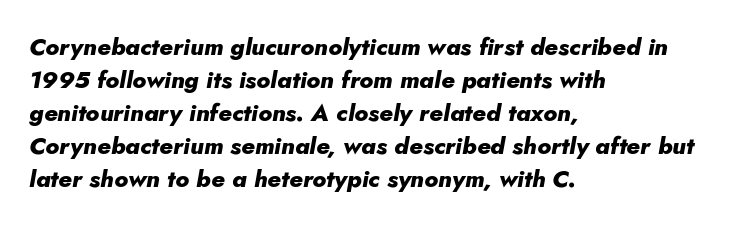
{"italic": "yes", "lean": "right", "slant_degrees": 5, "bold": "yes", "underline": "no", "align": "left", "line_spacing": "normal", "line_spacing_ratio": 1.38, "letter_spacing": "normal", "letter_spacing_em": 0.0, "glyph_px": 24}
